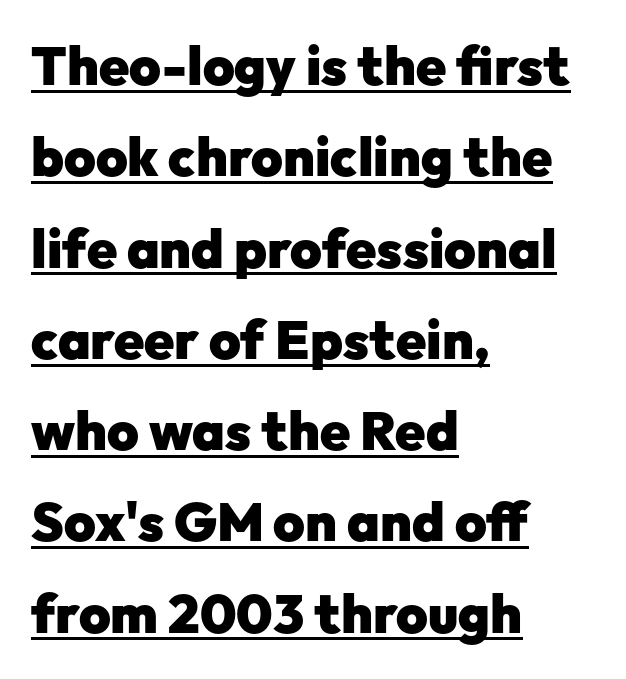
Q: Is the text bold? A: Yes.
Q: Is the text italic (slanted)? A: No, it is upright.
Q: Is the typeface a serif or a sans-serif typeface? A: Sans-serif.
Q: Is the text underlined? A: Yes.
Q: How is the paragraph aligned? A: Left-aligned.
Q: Is the spacing between letters normal or unusually wide? A: Normal.
Q: Is the spacing between lines tight, normal or loose? A: Normal.
Q: Width (condensed, normal, or wide)? A: Normal.
Q: Stroke contrast? A: Low.
Q: x-height? A: Medium.
Q: Monospaced? A: No.
